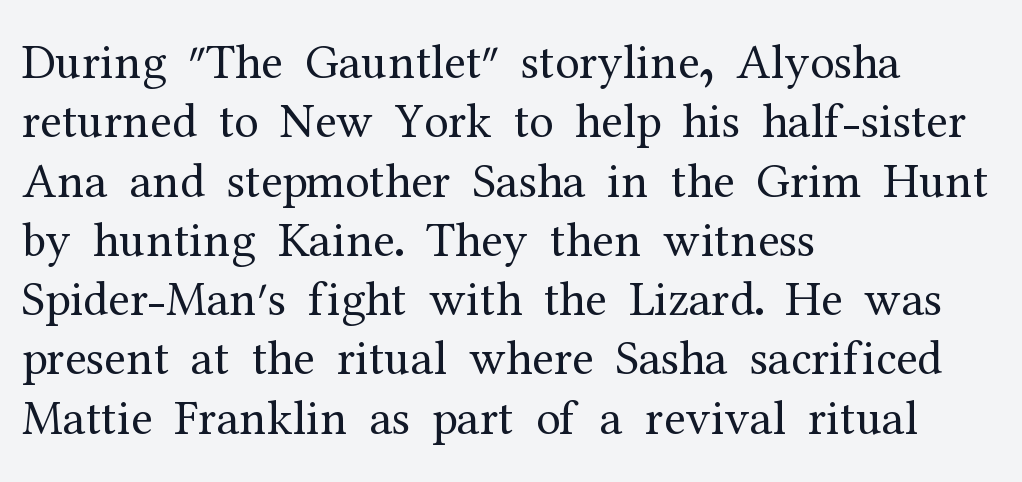
Q: Is the text bold? A: No.
Q: Is the text italic (slanted)? A: No, it is upright.
Q: Is the typeface a serif or a sans-serif typeface? A: Serif.
Q: Is the text underlined? A: No.
Q: How is the paragraph aligned? A: Left-aligned.
Q: Is the spacing between letters normal or unusually wide? A: Normal.
Q: Width (condensed, normal, or wide)? A: Normal.
Q: Stroke contrast? A: Medium.
Q: x-height? A: Medium.
Q: Monospaced? A: No.
